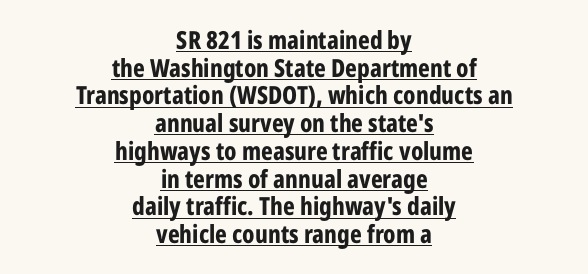
The image shows 25 px bold type, upright; set centered, tight line spacing (1.11x), normal letter spacing, underlined.
